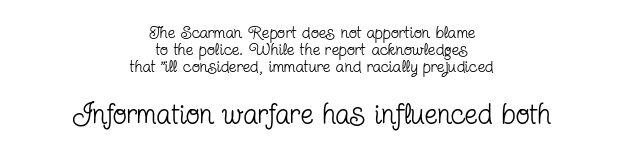
The image shows 29 px regular-weight, condensed serif type, upright; set centered, tight line spacing (0.99x), normal letter spacing, not underlined; the second (bottom) block is 1.71x larger; low stroke contrast and a medium x-height.
